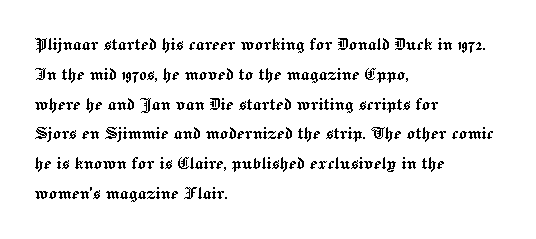
Which margin do the lines hug? The left one — the right edge is uneven. The letters stand upright; this is a roman face. Any mark beneath the type? The region is blank. The space between consecutive lines is moderate. No extra tracking has been applied to these lines.
